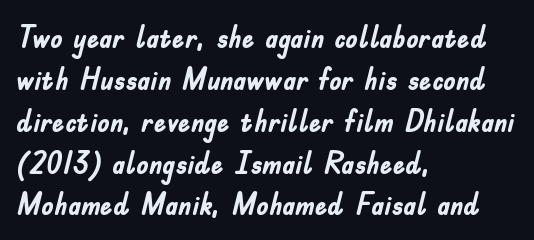
Q: Is the text bold? A: Yes.
Q: Is the text italic (slanted)? A: Yes.
Q: Is the typeface a serif or a sans-serif typeface? A: Sans-serif.
Q: Is the text underlined? A: No.
Q: How is the paragraph aligned? A: Left-aligned.
Q: Is the spacing between letters normal or unusually wide? A: Normal.
Q: Is the spacing between lines tight, normal or loose? A: Normal.
Q: Width (condensed, normal, or wide)? A: Condensed.
Q: Stroke contrast? A: Low.
Q: x-height? A: Small.
Q: Monospaced? A: No.
